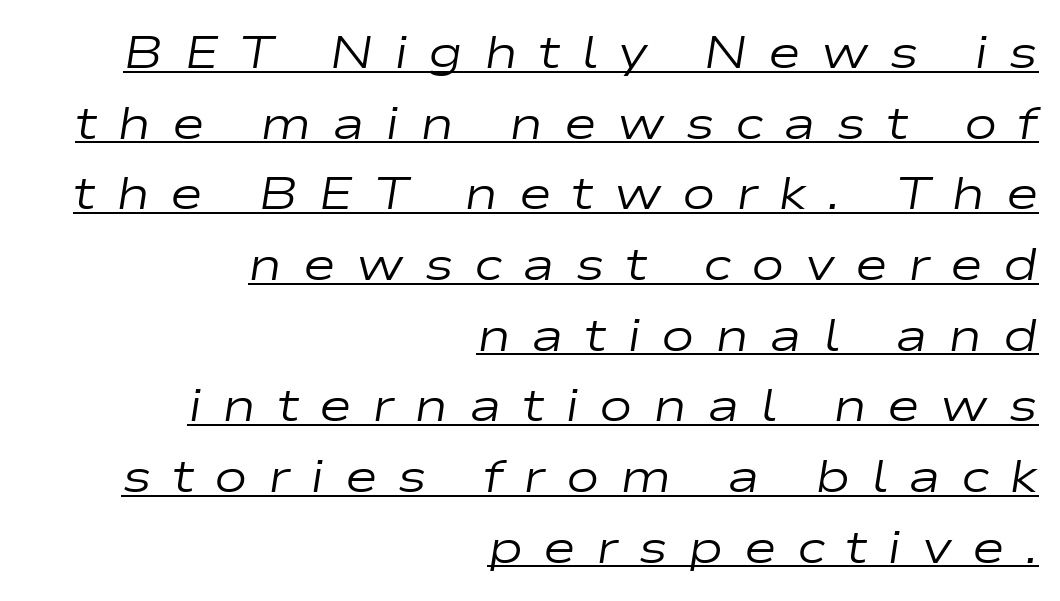
The image shows 45 px regular-weight, wide type, italic (leaning right); set right-aligned, normal line spacing (1.57x), unusually wide letter spacing (+0.45 em), underlined; low stroke contrast and a medium x-height.
